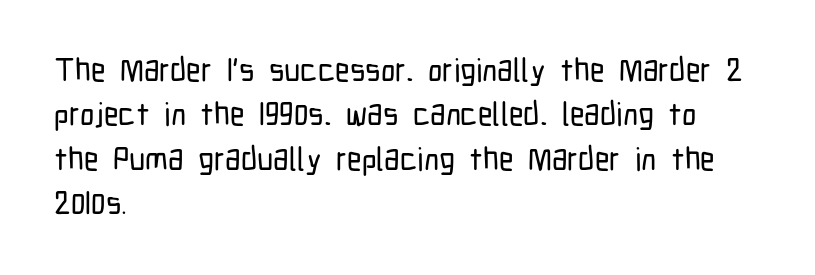
The image shows 32 px condensed sans-serif type, upright; set left-aligned, normal line spacing (1.39x), normal letter spacing, not underlined; low stroke contrast and a medium x-height.
